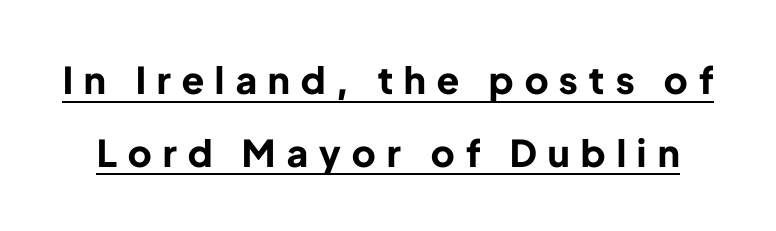
Q: Is the text bold? A: Yes.
Q: Is the text italic (slanted)? A: No, it is upright.
Q: Is the typeface a serif or a sans-serif typeface? A: Sans-serif.
Q: Is the text underlined? A: Yes.
Q: Is the spacing between letters normal or unusually wide? A: Unusually wide.
Q: Is the spacing between lines tight, normal or loose? A: Loose.
Q: Width (condensed, normal, or wide)? A: Normal.
Q: Stroke contrast? A: Low.
Q: x-height? A: Medium.
Q: Monospaced? A: No.
